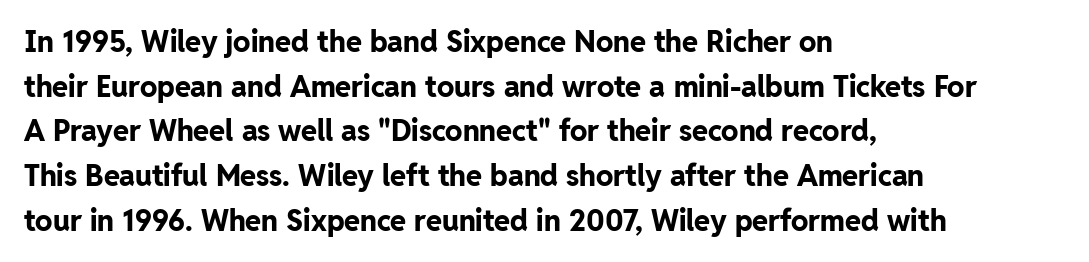
{"serif": "no", "italic": "no", "bold": "yes", "weight": "bold", "width": "normal", "stroke_contrast": "low", "x_height": "medium", "monospaced": "no", "underline": "no", "align": "left", "line_spacing": "normal", "line_spacing_ratio": 1.54, "letter_spacing": "normal", "letter_spacing_em": 0.0, "glyph_px": 29}
